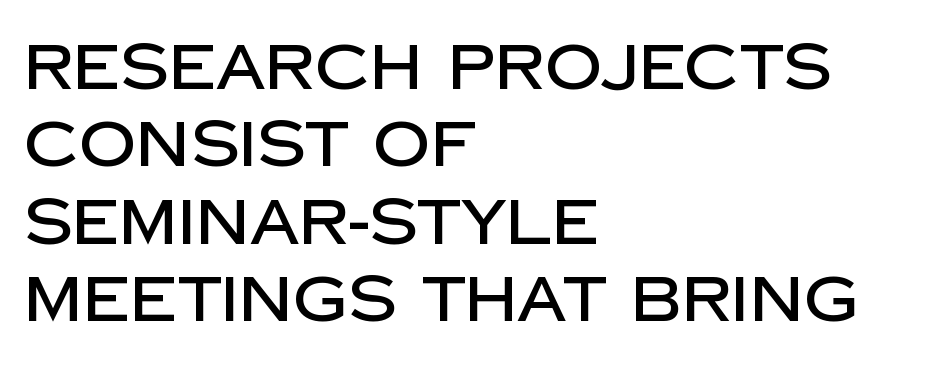
{"serif": "no", "italic": "no", "width": "normal", "stroke_contrast": "low", "x_height": "large", "monospaced": "no", "underline": "no", "align": "left", "line_spacing_ratio": 1.23, "letter_spacing": "normal", "letter_spacing_em": 0.0, "glyph_px": 63}
